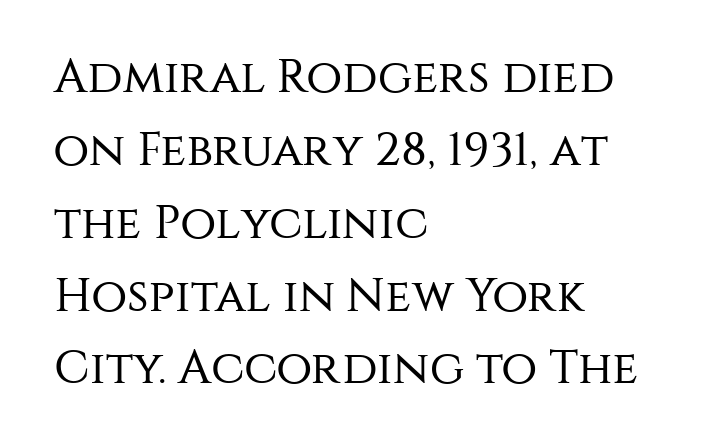
The gaps between neighbouring characters are ordinary and unremarkable. Vertical strokes here are truly vertical. Bold? No — there's no thickening of the strokes. Layout note: lines flush left. The space directly below the letters is spotless. Summary of vertical rhythm: regular, with standard interline spacing.
